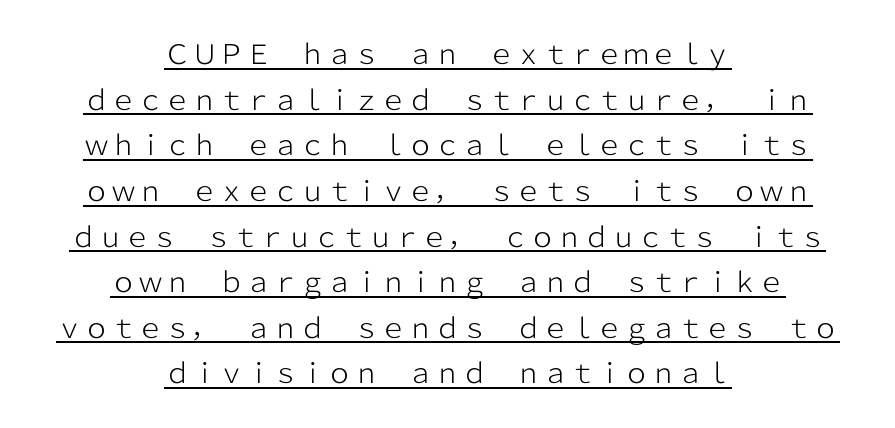
{"italic": "no", "bold": "no", "underline": "yes", "align": "center", "line_spacing": "normal", "line_spacing_ratio": 1.69, "letter_spacing": "normal", "letter_spacing_em": 0.0, "glyph_px": 27}
